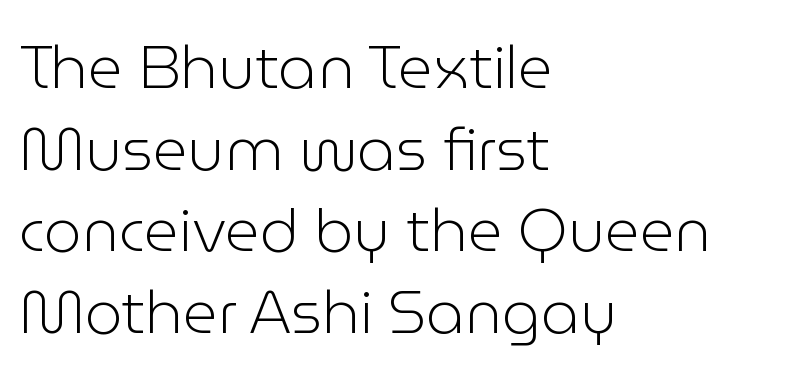
The image shows 60 px light sans-serif type, upright; set left-aligned, normal line spacing (1.36x), normal letter spacing, not underlined; low stroke contrast and a medium x-height.
